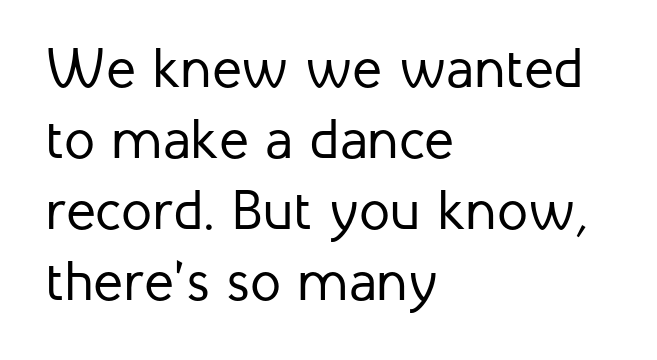
There is no visible air inserted between adjacent glyphs. Each letter keeps its own natural width here, so spacing adapts to shape. Summary of weight: not heavy and not bold. The space directly below the letters is spotless. Designer's note — italics off, roman on.
